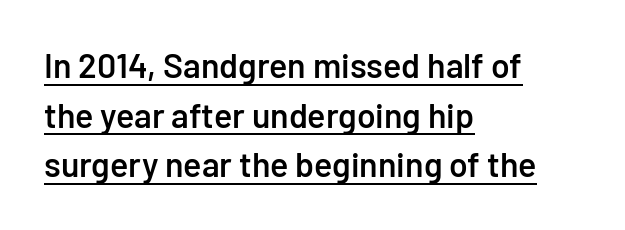
The image shows 34 px semibold sans-serif type, upright; set left-aligned, normal line spacing (1.46x), normal letter spacing, underlined; low stroke contrast and a medium x-height.
